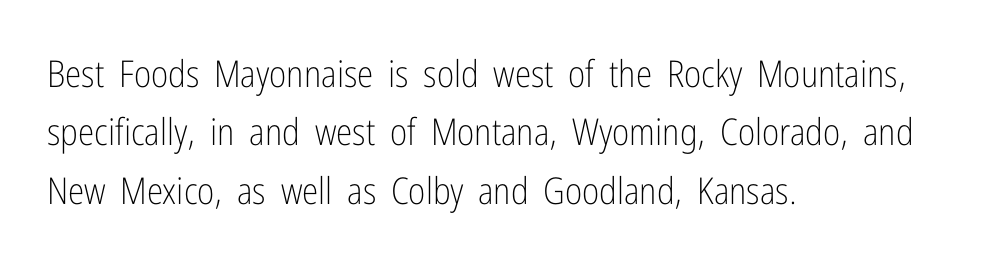
The image shows 37 px light, condensed sans-serif type, upright; set left-aligned, normal line spacing (1.58x), normal letter spacing, not underlined; low stroke contrast and a medium x-height.
